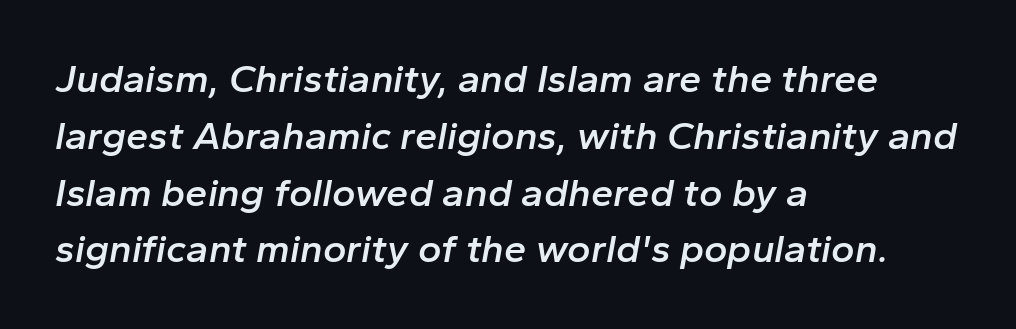
Q: Is the text bold? A: Semi-bold.
Q: Is the text italic (slanted)? A: Yes, it leans right by about 10 degrees.
Q: Is the text underlined? A: No.
Q: How is the paragraph aligned? A: Left-aligned.
Q: Is the spacing between letters normal or unusually wide? A: Normal.
Q: Is the spacing between lines tight, normal or loose? A: Normal.
Q: Width (condensed, normal, or wide)? A: Normal.
Q: Stroke contrast? A: Low.
Q: x-height? A: Medium.
Q: Monospaced? A: No.
